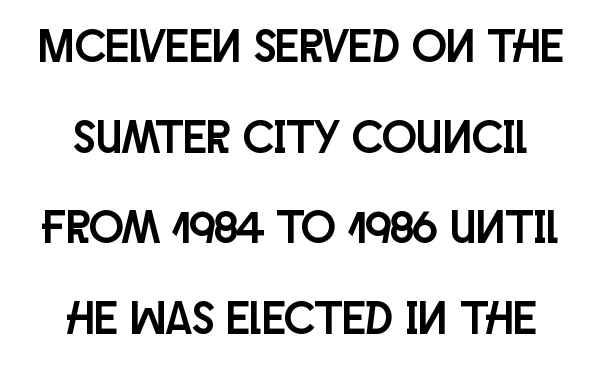
Q: Is the text italic (slanted)? A: No, it is upright.
Q: Is the typeface a serif or a sans-serif typeface? A: Sans-serif.
Q: Is the text underlined? A: No.
Q: Is the spacing between letters normal or unusually wide? A: Normal.
Q: Is the spacing between lines tight, normal or loose? A: Loose.
Q: Width (condensed, normal, or wide)? A: Condensed.
Q: Stroke contrast? A: Low.
Q: x-height? A: Large.
Q: Monospaced? A: No.
